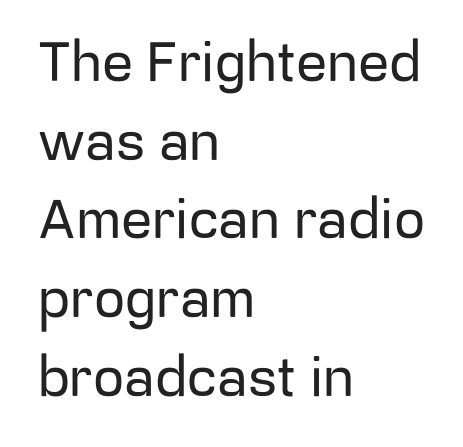
Q: Is the text italic (slanted)? A: No, it is upright.
Q: Is the typeface a serif or a sans-serif typeface? A: Sans-serif.
Q: Is the text underlined? A: No.
Q: How is the paragraph aligned? A: Left-aligned.
Q: Is the spacing between letters normal or unusually wide? A: Normal.
Q: Is the spacing between lines tight, normal or loose? A: Normal.
Q: Width (condensed, normal, or wide)? A: Normal.
Q: Stroke contrast? A: Low.
Q: x-height? A: Medium.
Q: Monospaced? A: No.
